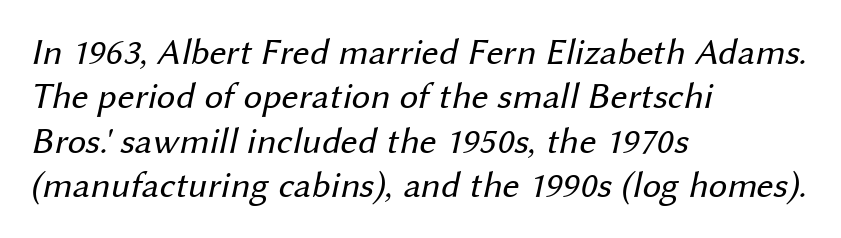
{"serif": "no", "bold": "no", "weight": "regular", "width": "normal", "stroke_contrast": "medium", "x_height": "medium", "monospaced": "no", "underline": "no", "align": "left", "line_spacing_ratio": 1.2, "letter_spacing": "normal", "letter_spacing_em": 0.0, "glyph_px": 37}
